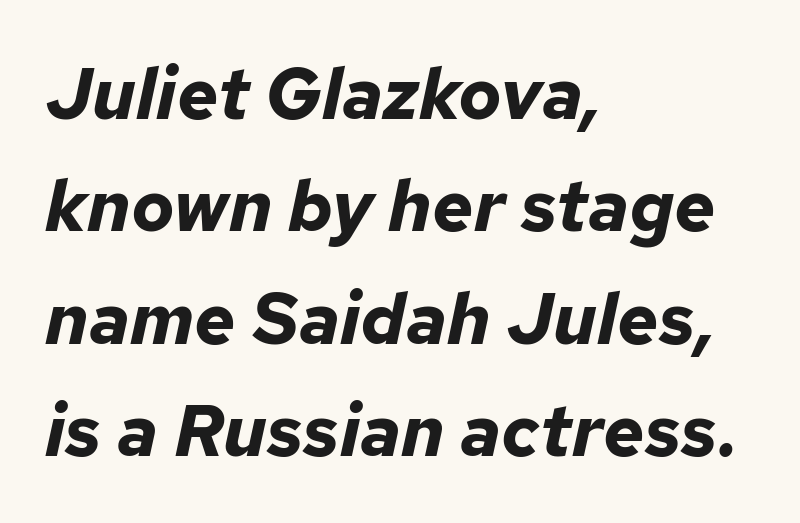
The letters advance in unequal steps, a hallmark of proportional type. Clear beneath every line of the passage. Looking at the ascenders, they clearly lean. These lines keep a tight, regular rhythm from letter to letter.
